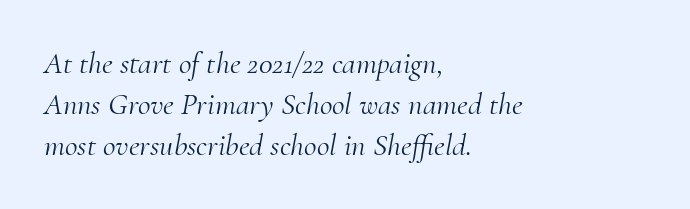
{"serif": "yes", "italic": "yes", "lean": "right", "slant_degrees": 10, "bold": "no", "weight": "light", "width": "normal", "stroke_contrast": "medium", "x_height": "small", "monospaced": "no", "underline": "no", "align": "left", "line_spacing": "normal", "line_spacing_ratio": 1.33, "letter_spacing": "normal", "letter_spacing_em": 0.0, "glyph_px": 31}
